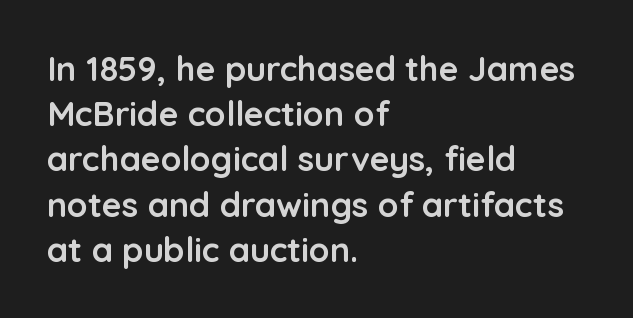
Q: Is the text bold? A: Yes.
Q: Is the text italic (slanted)? A: No, it is upright.
Q: Is the typeface a serif or a sans-serif typeface? A: Sans-serif.
Q: Is the text underlined? A: No.
Q: How is the paragraph aligned? A: Left-aligned.
Q: Is the spacing between letters normal or unusually wide? A: Normal.
Q: Is the spacing between lines tight, normal or loose? A: Normal.
Q: Width (condensed, normal, or wide)? A: Normal.
Q: Stroke contrast? A: Low.
Q: x-height? A: Medium.
Q: Monospaced? A: No.
